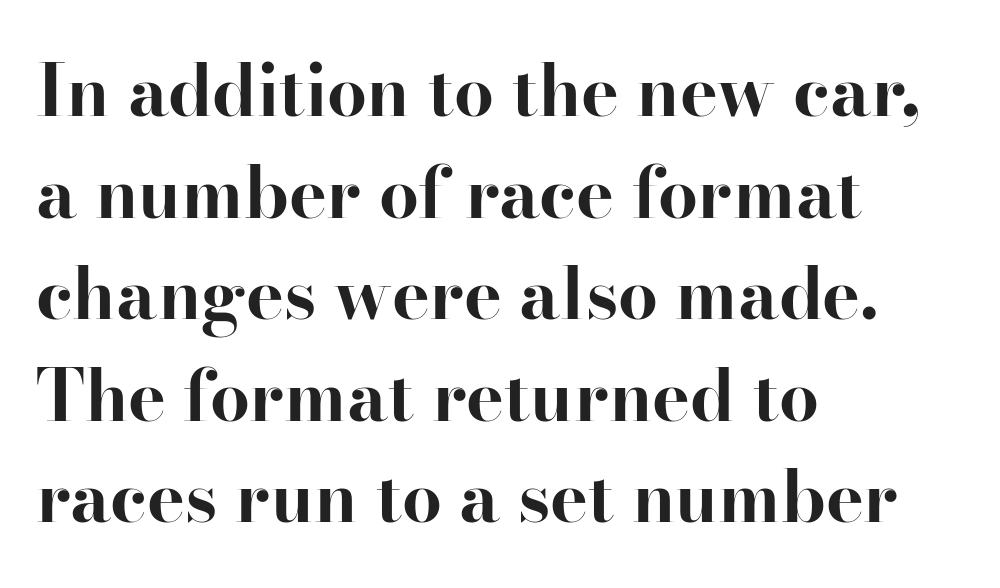
The image shows 71 px bold serif type, upright; set left-aligned, normal line spacing (1.43x), normal letter spacing, not underlined; high stroke contrast and a small x-height.
